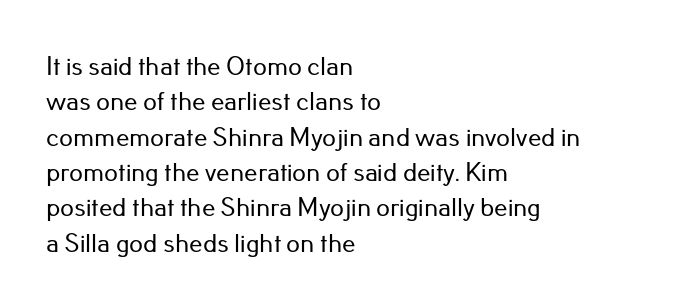
{"italic": "no", "underline": "no", "align": "left", "line_spacing": "normal", "line_spacing_ratio": 1.31, "letter_spacing": "normal", "letter_spacing_em": 0.0, "glyph_px": 27}
